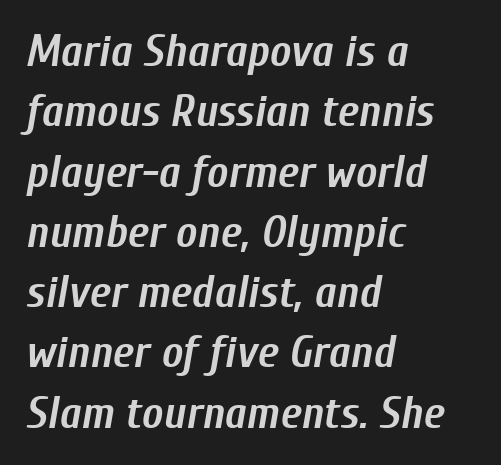
The image shows 45 px semibold, condensed type, italic (leaning right); set left-aligned, normal line spacing (1.34x), normal letter spacing, not underlined; low stroke contrast and a medium x-height.
